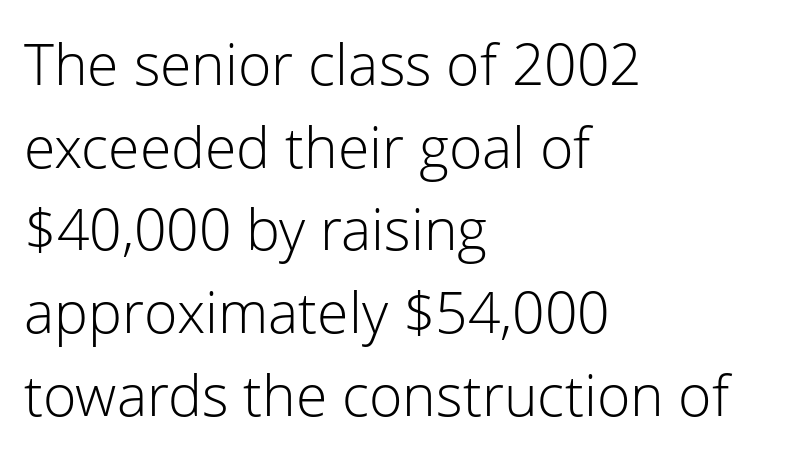
What stands out about the letter spacing? Nothing — it is the standard amount. The type family on display is of the sans-serif kind. Stems here are at most as thick as an everyday book face. In CSS terms this would be text-align: left. A typesetter would call this proportional, since set widths differ per character.
